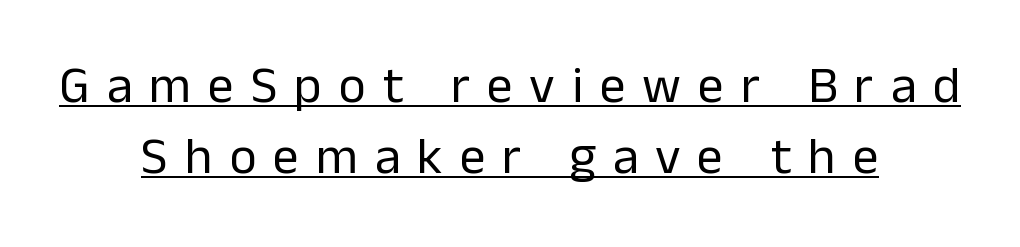
Q: Is the text bold? A: No.
Q: Is the text italic (slanted)? A: No, it is upright.
Q: Is the typeface a serif or a sans-serif typeface? A: Sans-serif.
Q: Is the text underlined? A: Yes.
Q: How is the paragraph aligned? A: Centered.
Q: Is the spacing between letters normal or unusually wide? A: Unusually wide.
Q: Is the spacing between lines tight, normal or loose? A: Normal.
Q: Width (condensed, normal, or wide)? A: Normal.
Q: Stroke contrast? A: Low.
Q: x-height? A: Medium.
Q: Monospaced? A: No.
